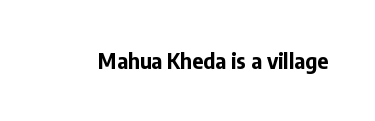
The image shows 21 px bold type, upright; set normal letter spacing, not underlined.
